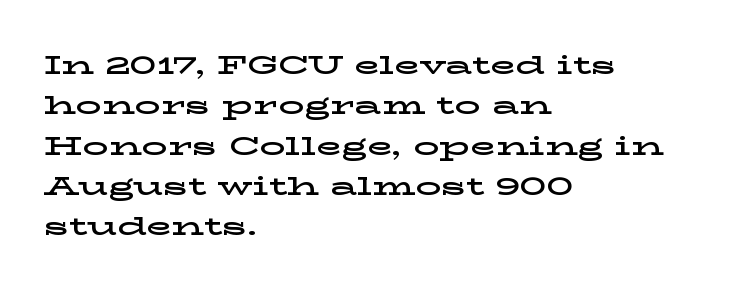
Q: Is the text italic (slanted)? A: No, it is upright.
Q: Is the text underlined? A: No.
Q: How is the paragraph aligned? A: Left-aligned.
Q: Is the spacing between letters normal or unusually wide? A: Normal.
Q: Is the spacing between lines tight, normal or loose? A: Normal.
